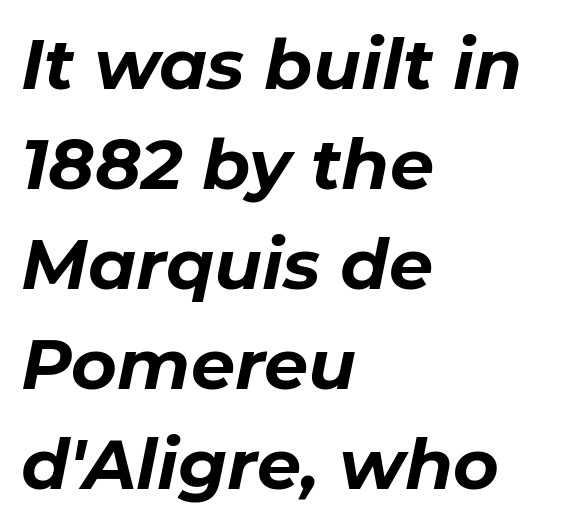
The image shows 70 px bold type, italic (leaning right); set left-aligned, normal line spacing (1.43x), normal letter spacing, not underlined; low stroke contrast and a medium x-height.
